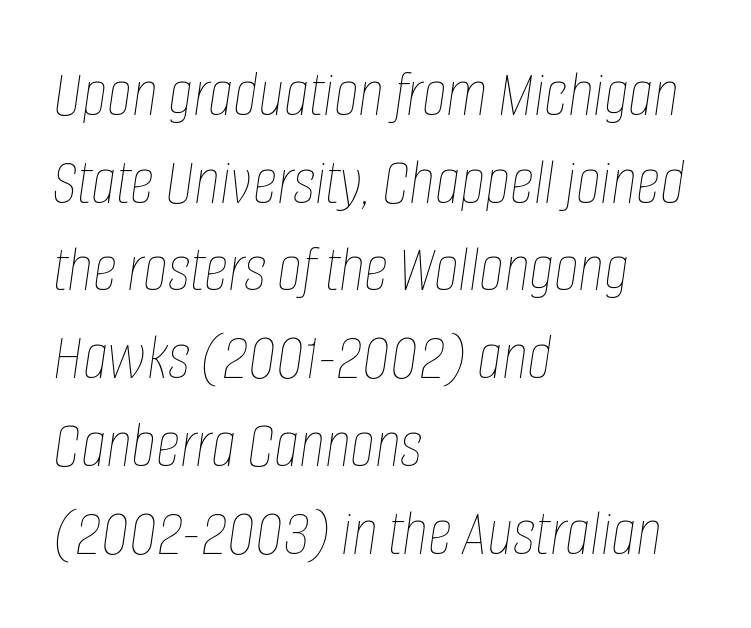
{"italic": "yes", "lean": "right", "slant_degrees": 8, "bold": "no", "weight": "thin", "width": "condensed", "stroke_contrast": "low", "x_height": "large", "monospaced": "no", "underline": "no", "align": "left", "line_spacing": "normal", "line_spacing_ratio": 1.29, "letter_spacing": "normal", "letter_spacing_em": 0.0, "glyph_px": 68}
